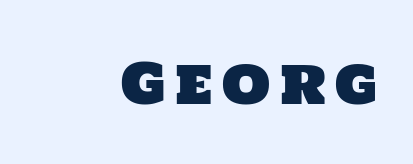
Note: no serifs on the glyphs. Spacing verdict: proportional, widths tailored to each character. The space directly below the letters is spotless.
